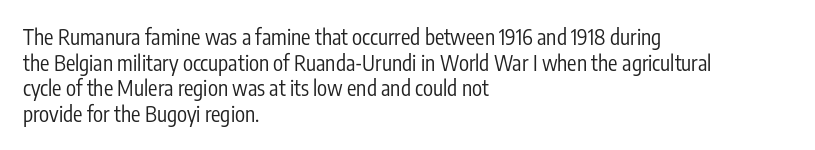
{"italic": "no", "bold": "no", "underline": "no", "align": "left", "line_spacing_ratio": 1.22, "letter_spacing": "normal", "letter_spacing_em": 0.0, "glyph_px": 21}
